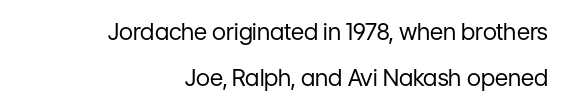
The image shows 23 px text type, upright; set right-aligned, loose line spacing (1.99x), normal letter spacing, not underlined.
